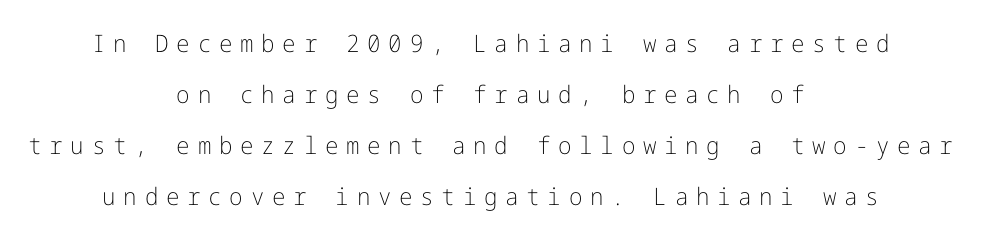
Q: Is the text bold? A: No.
Q: Is the text italic (slanted)? A: No, it is upright.
Q: Is the text underlined? A: No.
Q: How is the paragraph aligned? A: Centered.
Q: Is the spacing between letters normal or unusually wide? A: Unusually wide.
Q: Is the spacing between lines tight, normal or loose? A: Loose.
